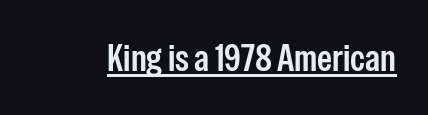
I'd describe the lettering as semibold — firm but not a full bold. Glyph-to-glyph distance matches everyday printed text. You could not count columns in this text — the font is proportionally spaced. Regarding serifs, this sample does without them. In designer terms, the underline attribute is active on this setting. Unlike italic type, these characters show no tilt at all.
